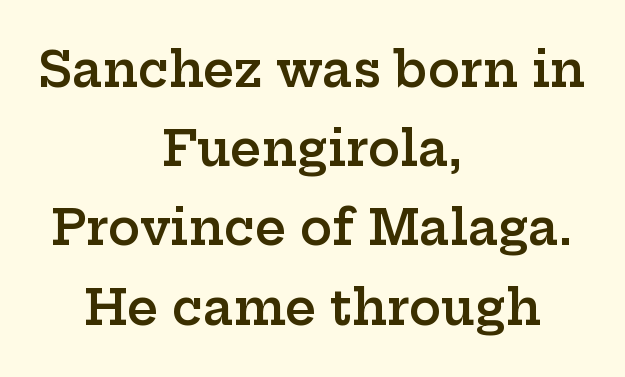
You can tell from the footed stems that serif type was used. The zone under the glyphs is completely vacant. A typesetter would call this leading conventional body-copy spacing. Think of a printed novel: that variable character pitch is what you see here.
